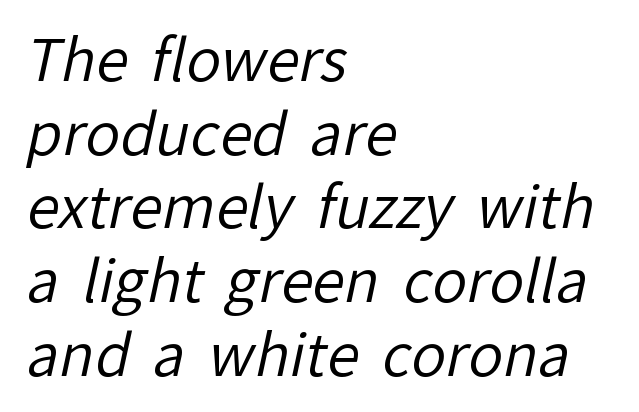
{"serif": "no", "bold": "no", "weight": "regular", "width": "normal", "stroke_contrast": "low", "x_height": "medium", "monospaced": "no", "underline": "no", "align": "left", "line_spacing": "normal", "line_spacing_ratio": 1.27, "letter_spacing": "normal", "letter_spacing_em": 0.0, "glyph_px": 58}
